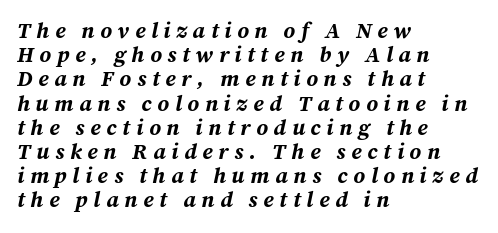
The designer dialed line spacing down below the default. The sample has been set heavy, in full bold. Display-style spreading of the glyphs; the letterfit is very open. Lines of text with bare space underneath.
